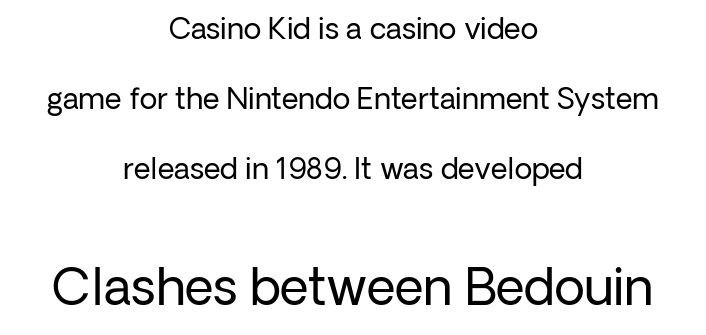
The image shows 50 px regular-weight sans-serif type, upright; set centered, loose line spacing (2.41x), normal letter spacing, not underlined; the second (bottom) block is 1.72x larger; low stroke contrast and a medium x-height.
